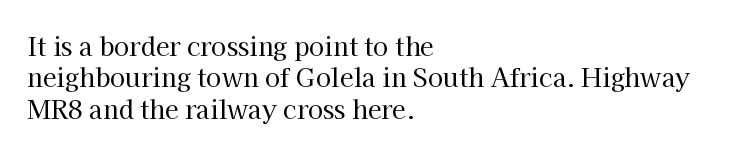
No letter is thick-stroked: the sample isn't bold. This is roman type, the default non-slanted kind. One glance says typical: line gaps are just what's usual. Plain, unruled lines of type. This sample is left-justified, so line endings fall wherever the words run out.
